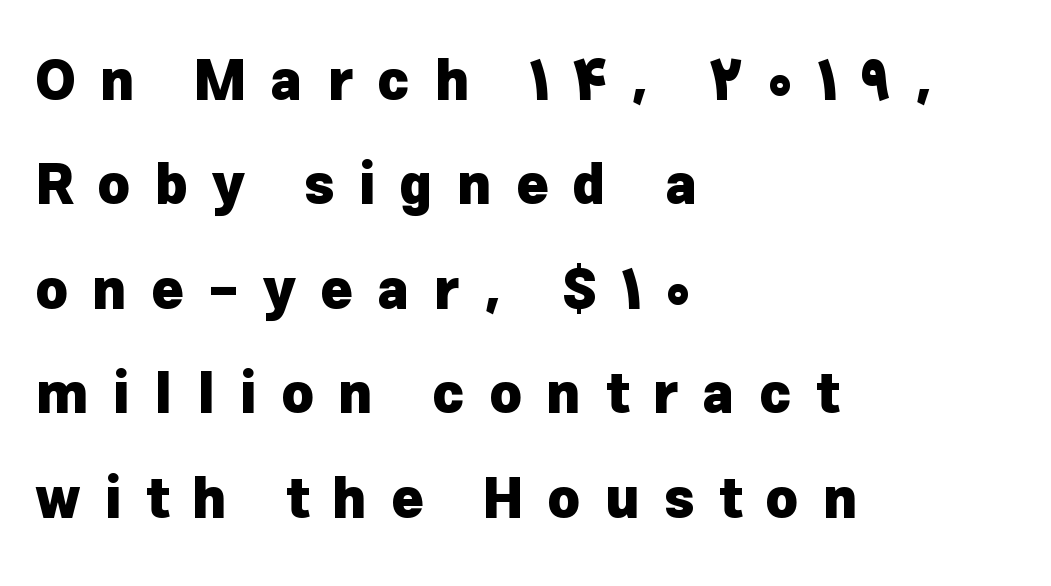
The image shows 55 px heavy sans-serif type, upright; set left-aligned, loose line spacing (1.9x), unusually wide letter spacing (+0.44 em), not underlined; low stroke contrast and a medium x-height.
